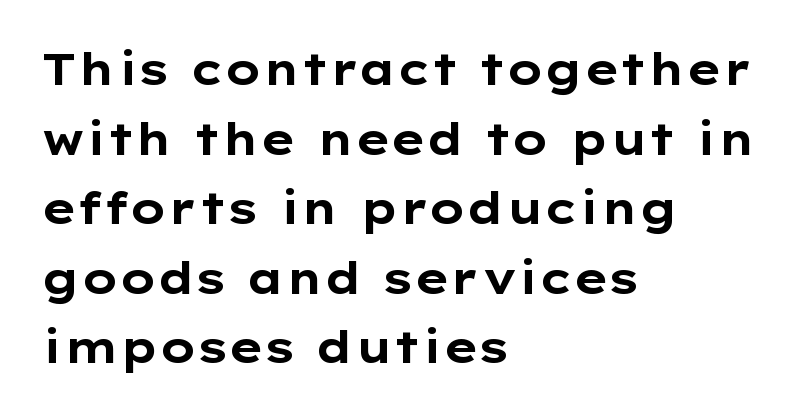
Q: Is the text bold? A: Yes.
Q: Is the text italic (slanted)? A: No, it is upright.
Q: Is the typeface a serif or a sans-serif typeface? A: Sans-serif.
Q: Is the text underlined? A: No.
Q: How is the paragraph aligned? A: Left-aligned.
Q: Is the spacing between letters normal or unusually wide? A: Normal.
Q: Is the spacing between lines tight, normal or loose? A: Normal.
Q: Width (condensed, normal, or wide)? A: Wide.
Q: Stroke contrast? A: Low.
Q: x-height? A: Medium.
Q: Monospaced? A: No.
